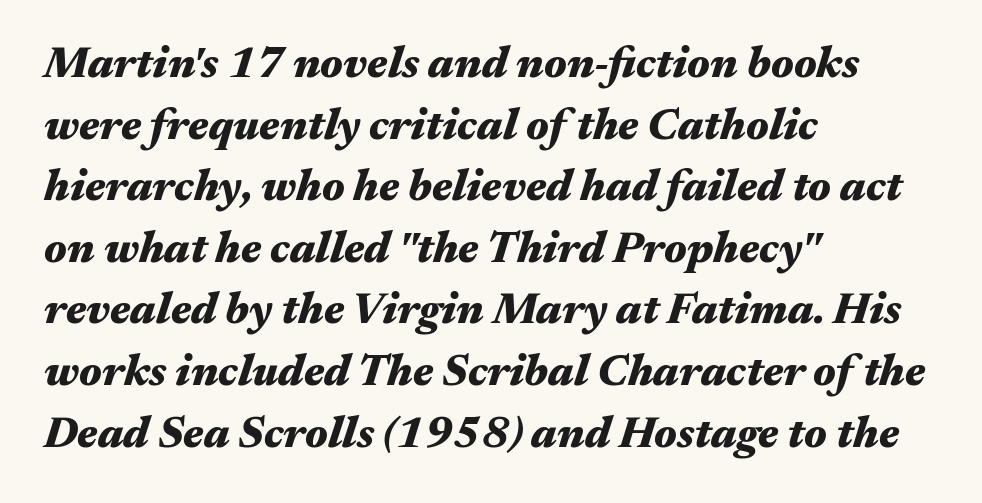
Q: Is the text bold? A: Yes.
Q: Is the text italic (slanted)? A: Yes, it leans right by about 17 degrees.
Q: Is the text underlined? A: No.
Q: How is the paragraph aligned? A: Left-aligned.
Q: Is the spacing between letters normal or unusually wide? A: Normal.
Q: Is the spacing between lines tight, normal or loose? A: Normal.
Q: Width (condensed, normal, or wide)? A: Wide.
Q: Stroke contrast? A: Medium.
Q: x-height? A: Medium.
Q: Monospaced? A: No.
